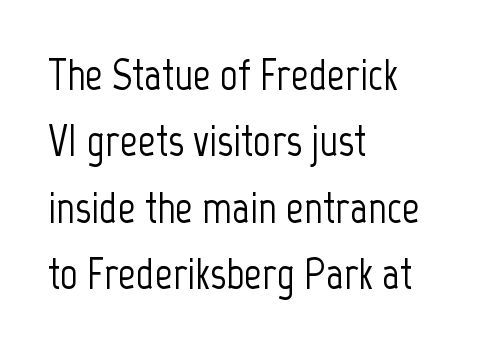
{"serif": "no", "italic": "no", "width": "condensed", "stroke_contrast": "low", "x_height": "medium", "monospaced": "no", "underline": "no", "align": "left", "line_spacing": "normal", "line_spacing_ratio": 1.51, "letter_spacing": "normal", "letter_spacing_em": 0.0, "glyph_px": 44}
